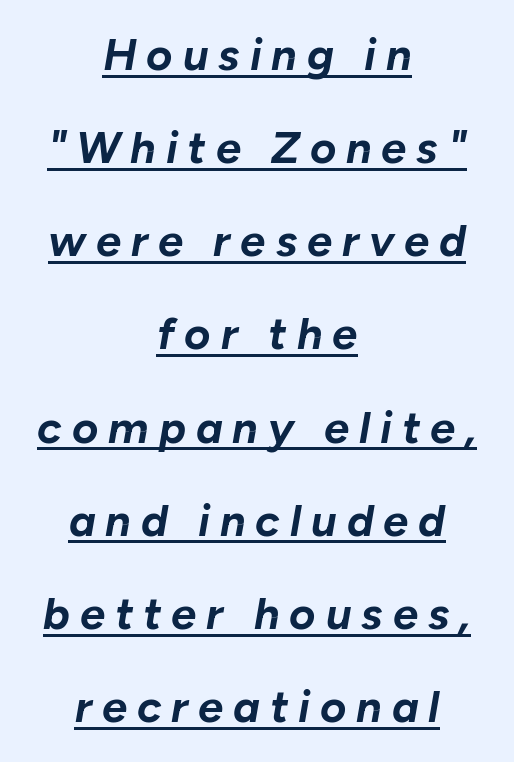
Italic: yes, the glyphs are oblique. How are the letters spaced? Widely, with obvious added tracking. Check the space under the baseline: a stroke is drawn there. Varying glyph widths throughout — classic text-font behaviour.
